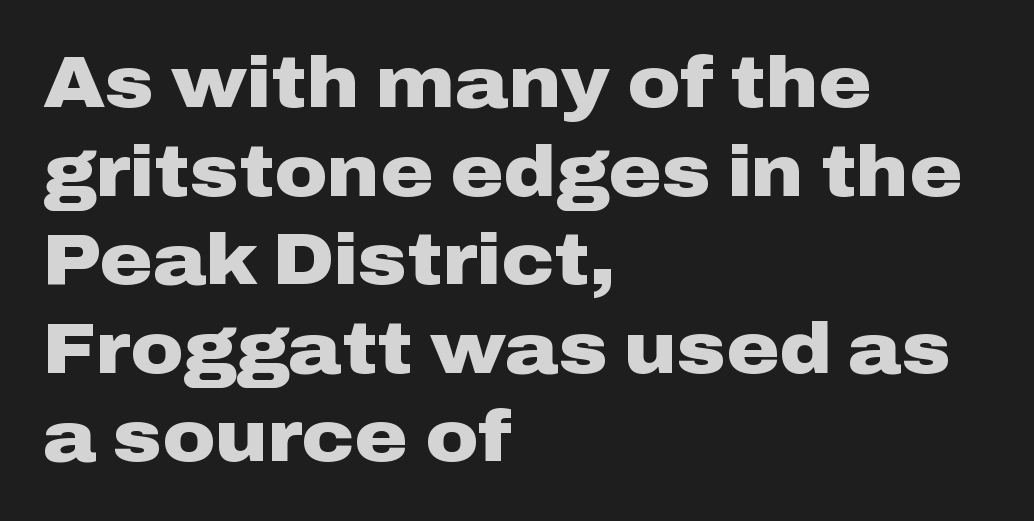
{"serif": "no", "italic": "no", "bold": "yes", "weight": "heavy", "width": "wide", "stroke_contrast": "low", "x_height": "medium", "monospaced": "no", "underline": "no", "align": "left", "line_spacing_ratio": 1.23, "letter_spacing": "normal", "letter_spacing_em": 0.0, "glyph_px": 72}
